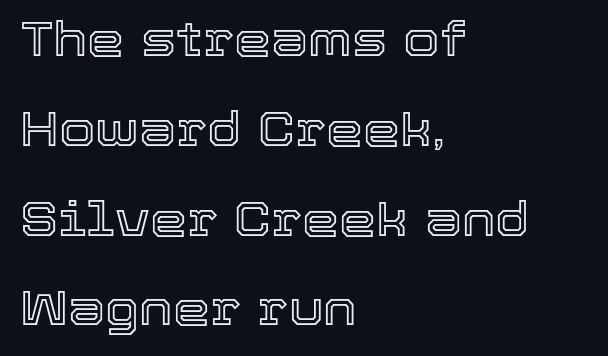
Here the glyphs are tracked normally, forming tight word shapes. Interline gaps are noticeably wide in this sample. Unmarked baselines from the first word to the last. Ordinary non-slanted type is in use.
